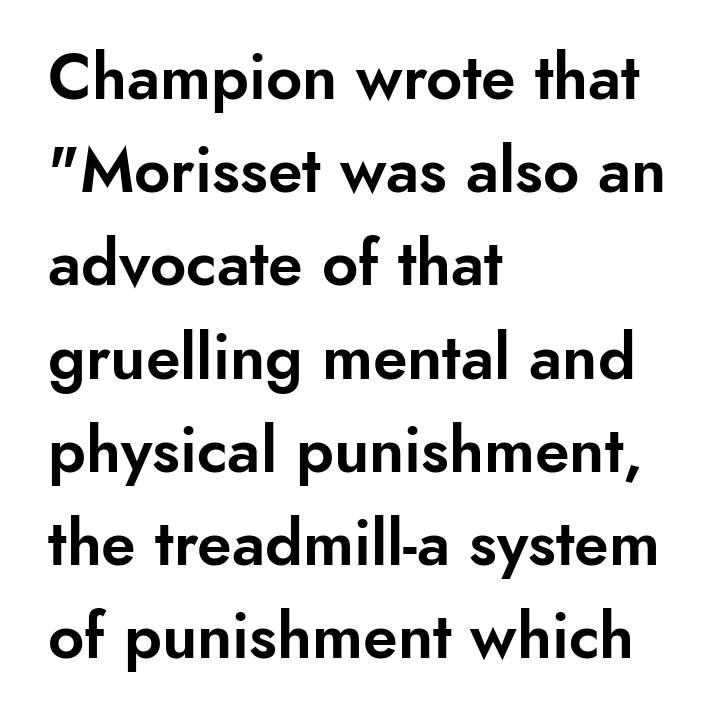
{"serif": "no", "italic": "no", "width": "normal", "stroke_contrast": "low", "x_height": "small", "monospaced": "no", "underline": "no", "align": "left", "line_spacing": "normal", "line_spacing_ratio": 1.48, "letter_spacing": "normal", "letter_spacing_em": 0.0, "glyph_px": 63}
